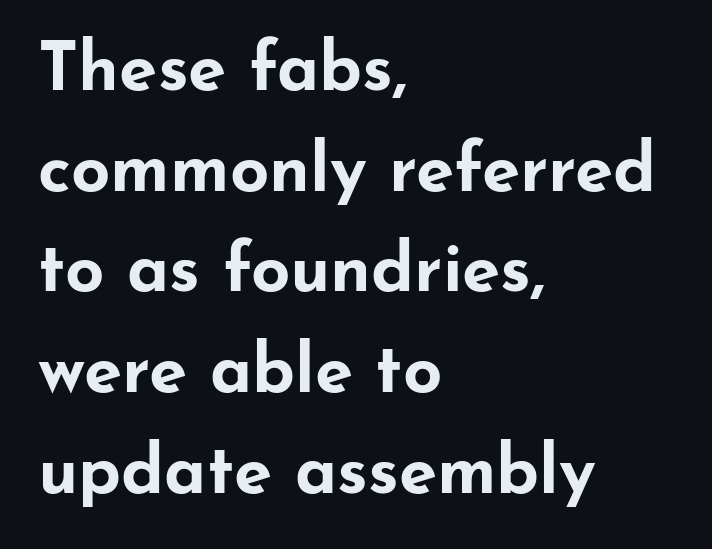
The image shows 69 px bold, wide sans-serif type, upright; set left-aligned, normal line spacing (1.46x), normal letter spacing, not underlined; low stroke contrast and a small x-height.
